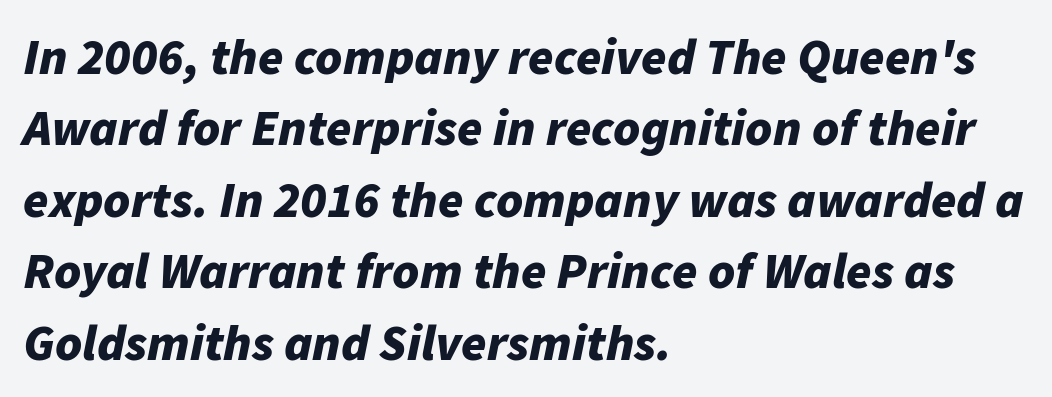
Q: Is the text bold? A: Yes.
Q: Is the text italic (slanted)? A: Yes, it leans right by about 11 degrees.
Q: Is the text underlined? A: No.
Q: How is the paragraph aligned? A: Left-aligned.
Q: Is the spacing between letters normal or unusually wide? A: Normal.
Q: Is the spacing between lines tight, normal or loose? A: Normal.
Q: Width (condensed, normal, or wide)? A: Normal.
Q: Stroke contrast? A: Low.
Q: x-height? A: Medium.
Q: Monospaced? A: No.
